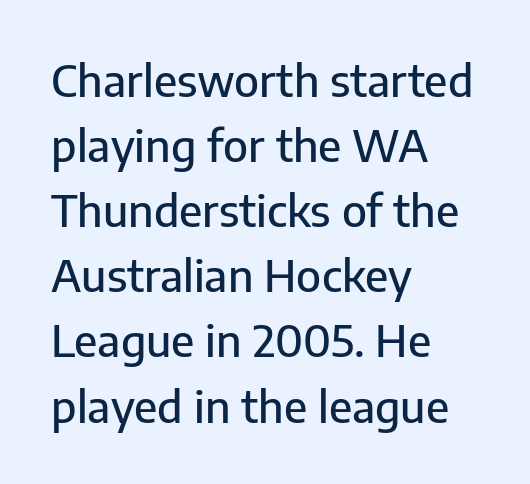
The image shows 44 px sans-serif type, upright; set left-aligned, normal line spacing (1.48x), normal letter spacing, not underlined; low stroke contrast and a medium x-height.
